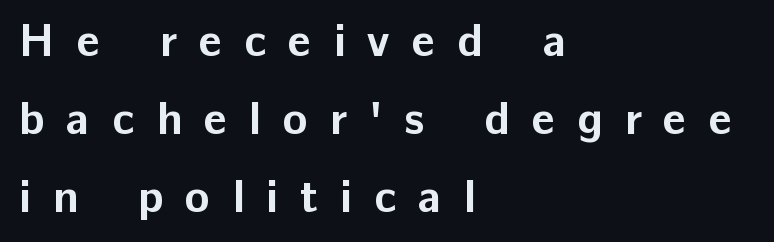
The gap between lines stays unmarked. Every stem runs plumb, perpendicular to the baseline. The text block is weighted toward the left margin, trailing off unevenly rightward. The font is running at its bold setting. Compared with typical paragraphs, the rows here are spaced about the same.
